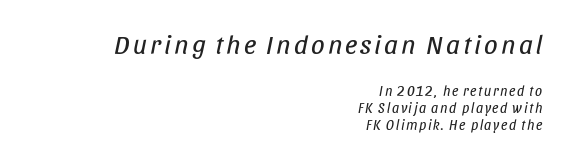
The image shows 27 px text type, italic (leaning right); set right-aligned, line spacing 1.23x, not underlined; the first (top) block is 1.93x larger.
